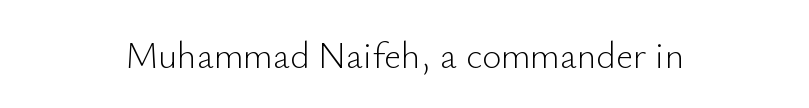
Caption: face not bold, strokes unweighted. The letters stand straight up with perfectly vertical stems. The gap between lines stays unmarked. A centered setting, common on invitations and titles, is used for this passage.
